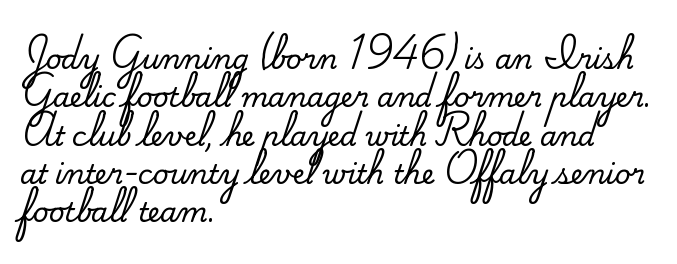
Q: Is the text italic (slanted)? A: Yes.
Q: Is the text underlined? A: No.
Q: How is the paragraph aligned? A: Left-aligned.
Q: Is the spacing between letters normal or unusually wide? A: Normal.
Q: Is the spacing between lines tight, normal or loose? A: Normal.
